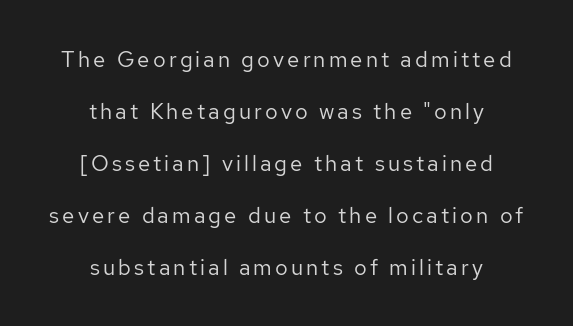
{"italic": "no", "bold": "no", "underline": "no", "align": "center", "line_spacing": "loose", "line_spacing_ratio": 2.36, "glyph_px": 22}
